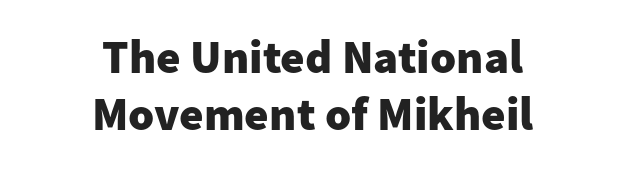
{"serif": "no", "italic": "no", "bold": "yes", "weight": "heavy", "width": "normal", "stroke_contrast": "low", "x_height": "medium", "monospaced": "no", "underline": "no", "align": "center", "line_spacing_ratio": 1.21, "letter_spacing": "normal", "letter_spacing_em": 0.0, "glyph_px": 47}
